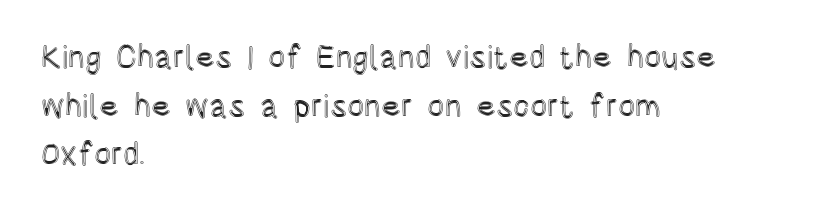
{"italic": "no", "width": "condensed", "x_height": "large", "monospaced": "no", "underline": "no", "align": "left", "line_spacing": "normal", "line_spacing_ratio": 1.52, "letter_spacing": "normal", "letter_spacing_em": 0.0, "glyph_px": 32}
